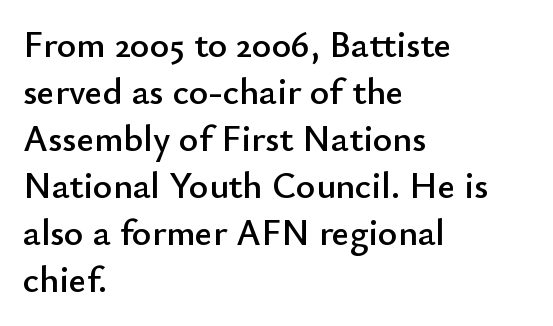
The image shows 37 px sans-serif type, upright; set left-aligned, normal line spacing (1.27x), normal letter spacing, not underlined; low stroke contrast and a small x-height.
